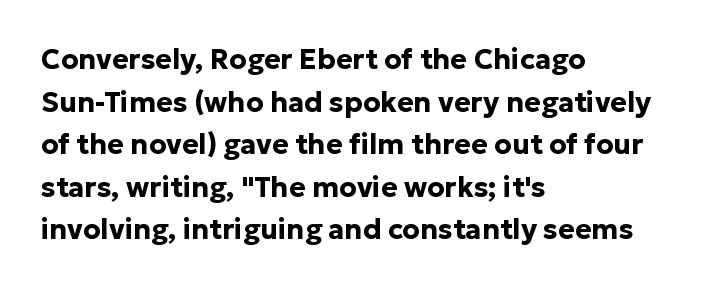
Each letter keeps its own natural width here, so spacing adapts to shape. Its strokes are broad and dark, the hallmark of bold type. The font's upright variant was chosen for this text. Classification — sans serif. Just letters on the line, the space beneath them empty. A normal amount of white space separates one row of letters from the next.
